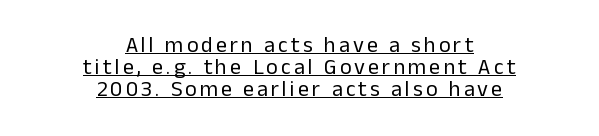
Q: Is the text bold? A: No.
Q: Is the text italic (slanted)? A: No, it is upright.
Q: Is the text underlined? A: Yes.
Q: How is the paragraph aligned? A: Centered.
Q: Is the spacing between lines tight, normal or loose? A: Tight.
